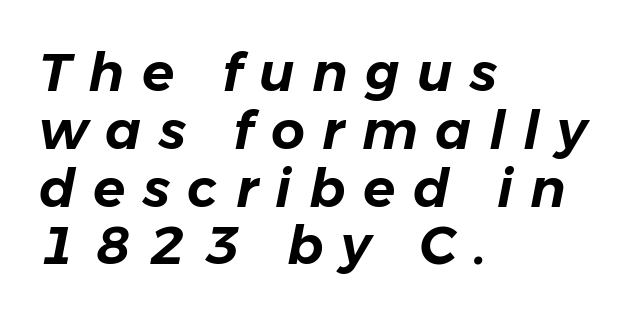
The image shows 53 px text type, italic (leaning right); set left-aligned, tight line spacing (1.09x), unusually wide letter spacing (+0.33 em), not underlined; low stroke contrast and a medium x-height.
